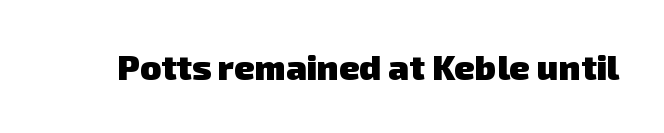
{"serif": "no", "bold": "yes", "weight": "heavy", "width": "normal", "stroke_contrast": "low", "x_height": "medium", "monospaced": "no", "underline": "no", "letter_spacing": "normal", "letter_spacing_em": 0.0, "glyph_px": 35}
